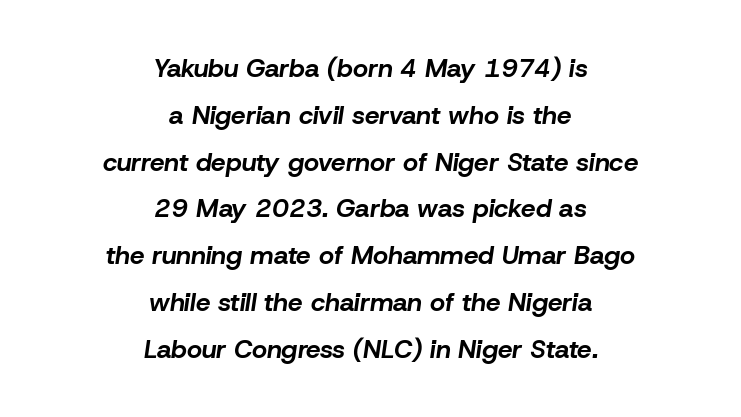
The image shows 26 px bold type, italic (leaning right); set centered, line spacing 1.8x, normal letter spacing, not underlined.
